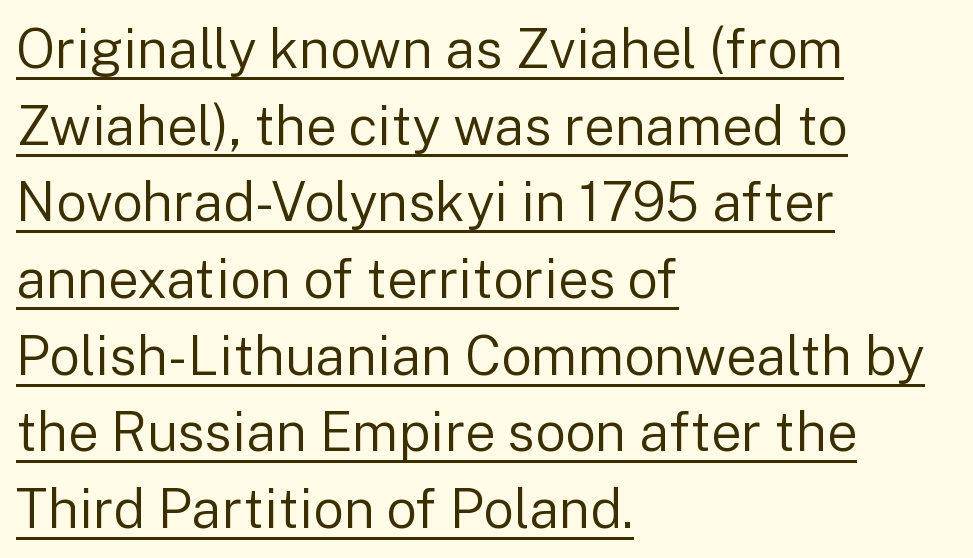
The image shows 54 px regular-weight sans-serif type, upright; set left-aligned, normal line spacing (1.42x), normal letter spacing, underlined; low stroke contrast and a medium x-height.
